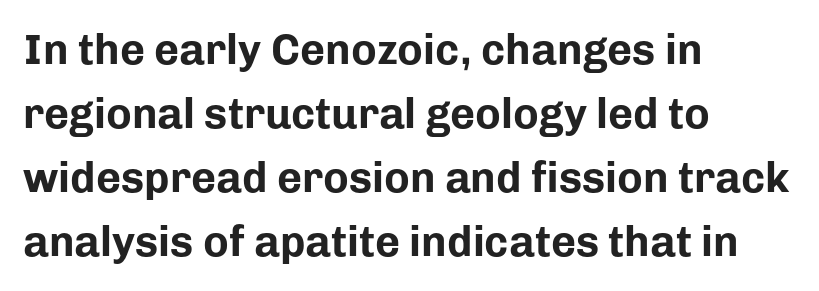
Letter spacing: default. Evenly set lines give the paragraph a standard silhouette. The face used here has the dense, thick strokes of a bold. Unlike a traditional serif, this face leaves its strokes unadorned.
